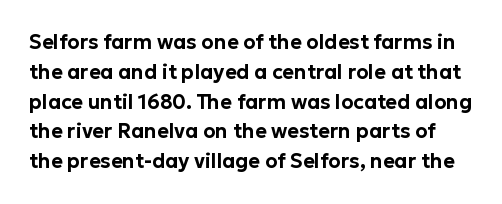
Q: Is the text italic (slanted)? A: No, it is upright.
Q: Is the text underlined? A: No.
Q: Is the spacing between letters normal or unusually wide? A: Normal.
Q: Is the spacing between lines tight, normal or loose? A: Normal.
